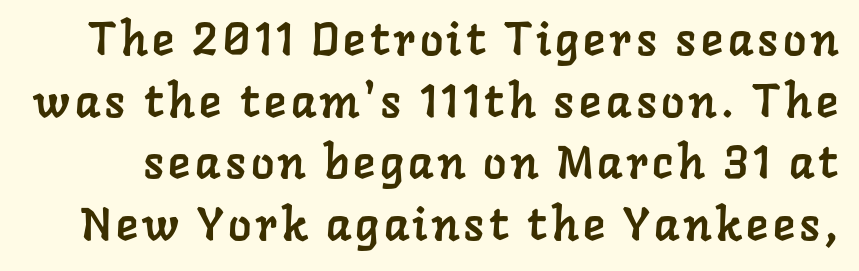
The image shows 46 px serif type; set normal line spacing (1.34x), not underlined; low stroke contrast and a medium x-height.
